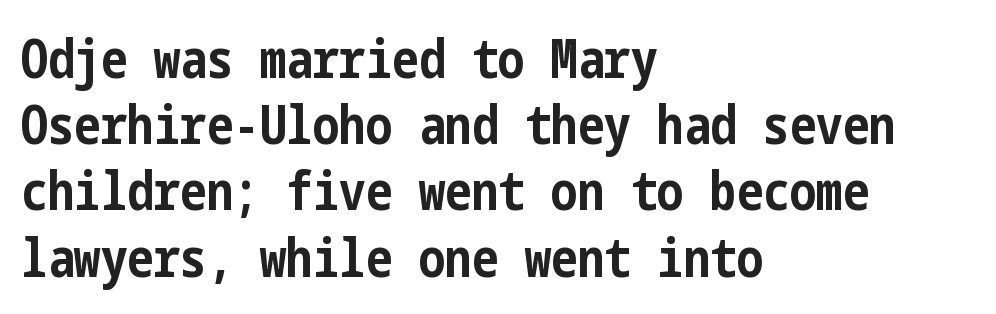
What kind of face is this? One without serifs — a sans. Nothing unusual about the tracking: characters are spaced as the font intends. Does the weight exceed regular? Yes, all the way to bold. The block of text has a typical density, with ordinary space between rows. The lines are quadded left.
